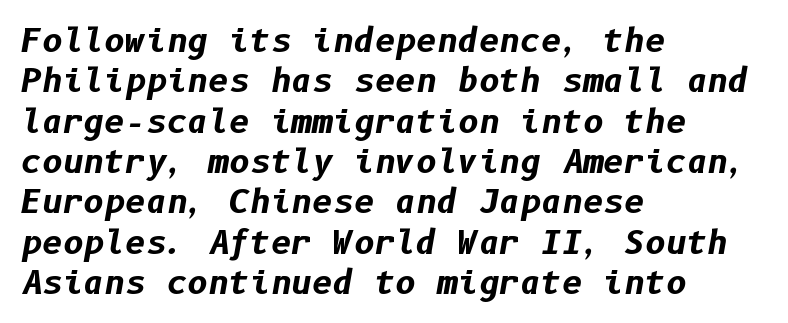
The image shows 32 px bold type, italic (leaning right); set left-aligned, normal line spacing (1.26x), normal letter spacing, not underlined; low stroke contrast and a medium x-height.
